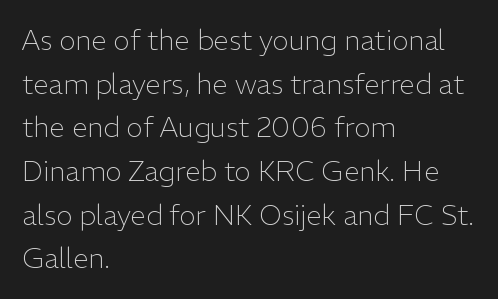
Q: Is the text bold? A: No.
Q: Is the text italic (slanted)? A: No, it is upright.
Q: Is the typeface a serif or a sans-serif typeface? A: Sans-serif.
Q: Is the text underlined? A: No.
Q: How is the paragraph aligned? A: Left-aligned.
Q: Is the spacing between letters normal or unusually wide? A: Normal.
Q: Is the spacing between lines tight, normal or loose? A: Normal.
Q: Width (condensed, normal, or wide)? A: Normal.
Q: Stroke contrast? A: Low.
Q: x-height? A: Medium.
Q: Monospaced? A: No.
